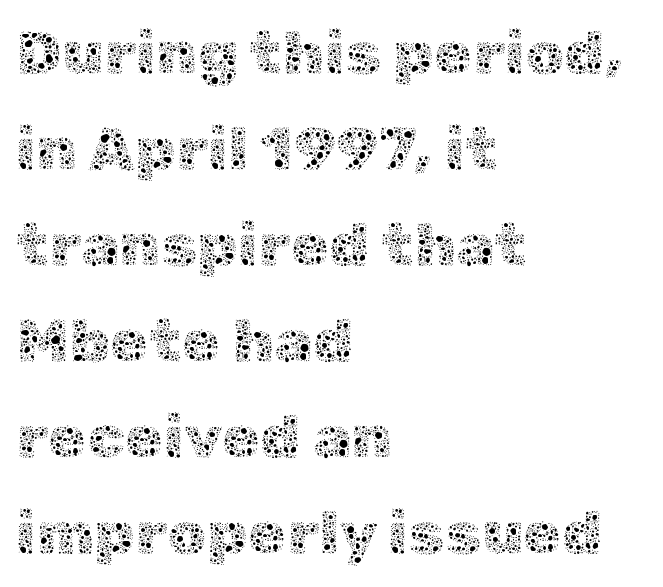
The image shows 62 px thin type, upright; set left-aligned, normal line spacing (1.55x), normal letter spacing, not underlined; a medium x-height.
